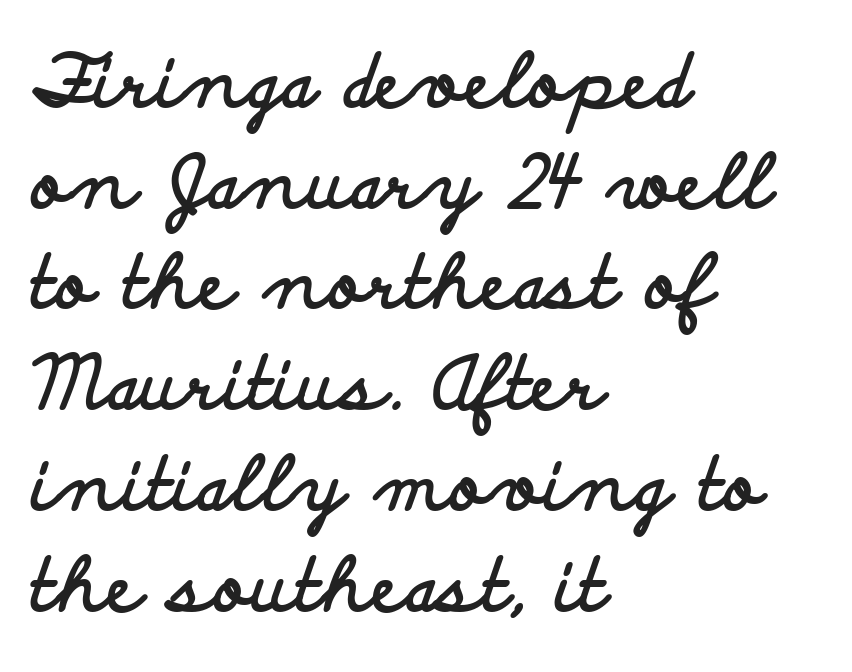
Q: Is the text bold? A: Yes.
Q: Is the text italic (slanted)? A: Yes.
Q: Is the typeface a serif or a sans-serif typeface? A: Sans-serif.
Q: Is the text underlined? A: No.
Q: How is the paragraph aligned? A: Left-aligned.
Q: Is the spacing between letters normal or unusually wide? A: Normal.
Q: Is the spacing between lines tight, normal or loose? A: Normal.
Q: Width (condensed, normal, or wide)? A: Wide.
Q: Stroke contrast? A: Low.
Q: x-height? A: Small.
Q: Monospaced? A: No.
